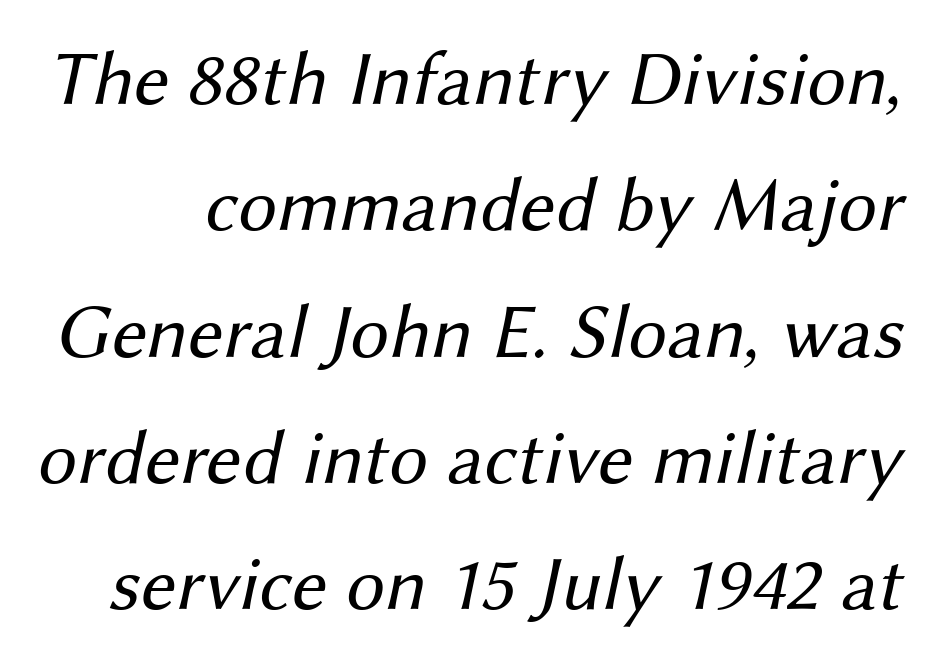
{"serif": "no", "bold": "no", "weight": "regular", "width": "normal", "stroke_contrast": "medium", "x_height": "medium", "monospaced": "no", "underline": "no", "line_spacing": "normal", "line_spacing_ratio": 1.64, "letter_spacing": "normal", "letter_spacing_em": 0.0, "glyph_px": 77}
